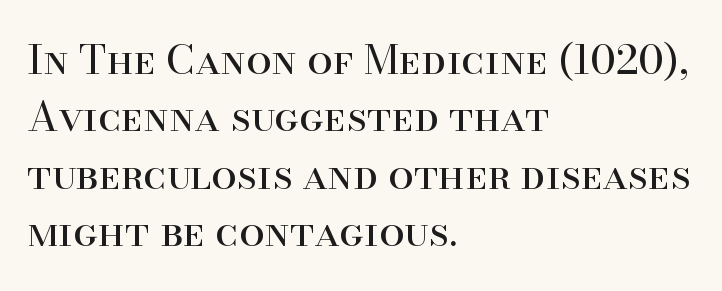
{"serif": "yes", "italic": "no", "bold": "no", "weight": "regular", "width": "normal", "stroke_contrast": "high", "x_height": "small", "monospaced": "no", "underline": "no", "align": "left", "line_spacing": "normal", "line_spacing_ratio": 1.4, "letter_spacing": "normal", "letter_spacing_em": 0.0, "glyph_px": 41}
